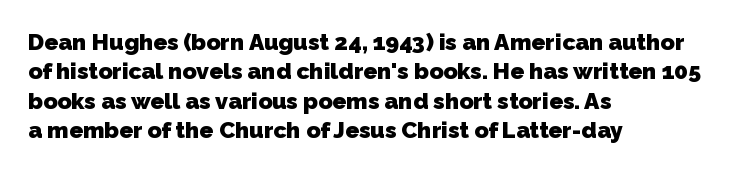
{"bold": "yes", "underline": "no", "align": "left", "line_spacing": "normal", "line_spacing_ratio": 1.28, "letter_spacing": "normal", "letter_spacing_em": 0.0, "glyph_px": 23}
